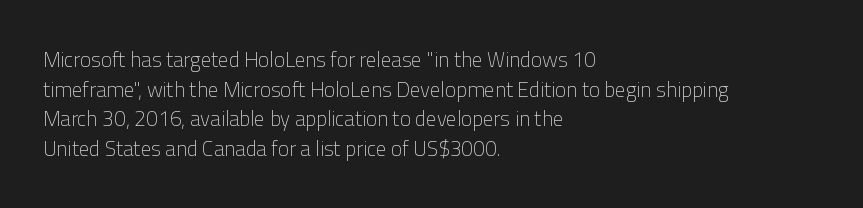
Q: Is the text bold? A: No.
Q: Is the text italic (slanted)? A: No, it is upright.
Q: Is the text underlined? A: No.
Q: How is the paragraph aligned? A: Left-aligned.
Q: Is the spacing between letters normal or unusually wide? A: Normal.
Q: Is the spacing between lines tight, normal or loose? A: Normal.
